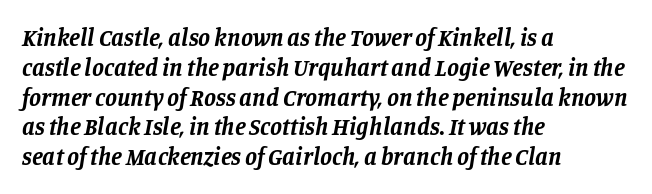
The tracking reads as untouched default to a designer's eye. Pretty heavy lettering here — definitely bold. The font's italic variant was chosen for this text. The specimen omits any rule beneath the text block's lines. Line starts are locked; line ends wander.
